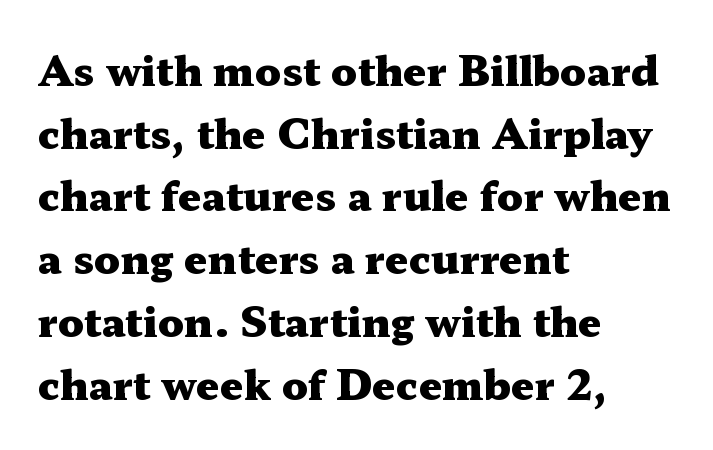
{"serif": "yes", "italic": "no", "bold": "yes", "weight": "heavy", "width": "wide", "stroke_contrast": "medium", "x_height": "medium", "monospaced": "no", "underline": "no", "align": "left", "line_spacing": "normal", "line_spacing_ratio": 1.53, "letter_spacing": "normal", "letter_spacing_em": 0.0, "glyph_px": 41}
